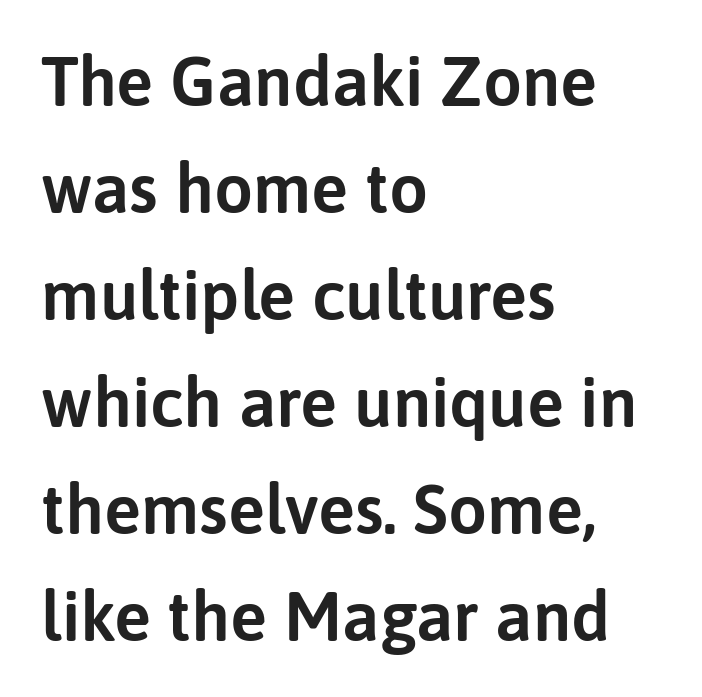
{"serif": "no", "italic": "no", "width": "normal", "stroke_contrast": "low", "x_height": "medium", "monospaced": "no", "underline": "no", "align": "left", "line_spacing": "normal", "line_spacing_ratio": 1.55, "letter_spacing": "normal", "letter_spacing_em": 0.0, "glyph_px": 69}
